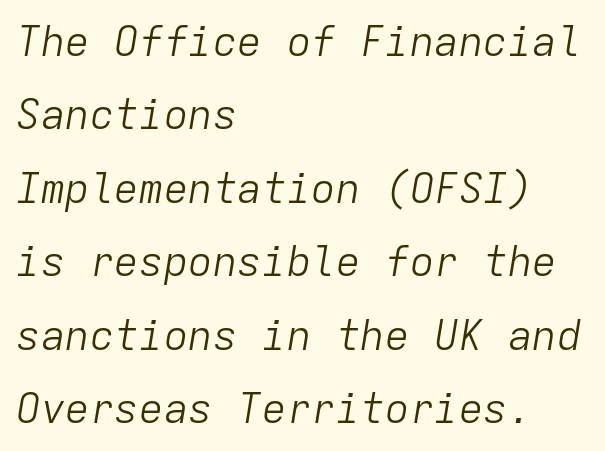
{"italic": "yes", "lean": "right", "slant_degrees": 9, "bold": "no", "weight": "light", "width": "normal", "stroke_contrast": "low", "x_height": "medium", "monospaced": "yes", "underline": "no", "align": "left", "line_spacing_ratio": 1.79, "letter_spacing": "normal", "letter_spacing_em": 0.0, "glyph_px": 41}
